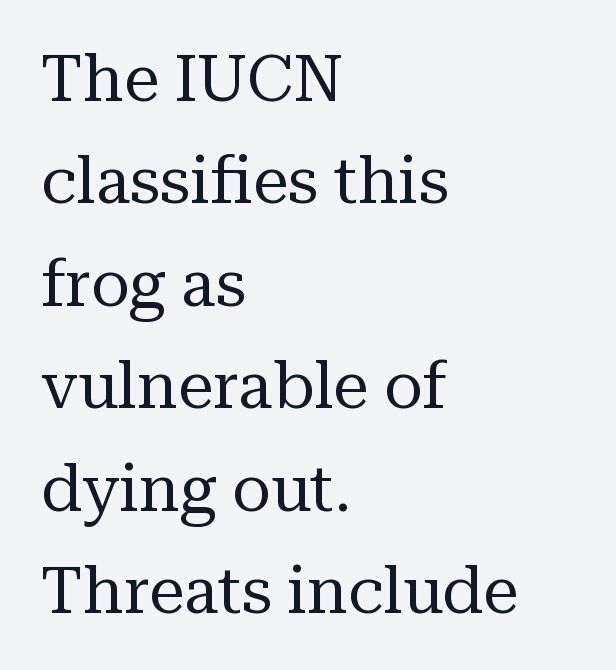
{"serif": "yes", "italic": "no", "bold": "no", "weight": "regular", "width": "normal", "stroke_contrast": "medium", "x_height": "medium", "monospaced": "no", "underline": "no", "align": "left", "line_spacing": "normal", "line_spacing_ratio": 1.6, "letter_spacing": "normal", "letter_spacing_em": 0.0, "glyph_px": 64}
